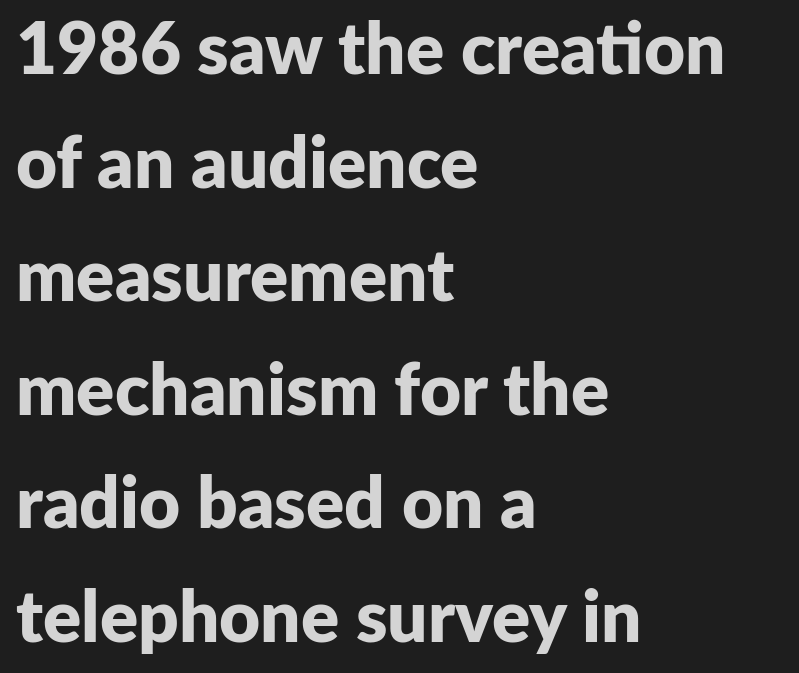
Q: Is the text bold? A: Yes.
Q: Is the text italic (slanted)? A: No, it is upright.
Q: Is the typeface a serif or a sans-serif typeface? A: Sans-serif.
Q: Is the text underlined? A: No.
Q: How is the paragraph aligned? A: Left-aligned.
Q: Is the spacing between letters normal or unusually wide? A: Normal.
Q: Is the spacing between lines tight, normal or loose? A: Normal.
Q: Width (condensed, normal, or wide)? A: Normal.
Q: Stroke contrast? A: Low.
Q: x-height? A: Medium.
Q: Monospaced? A: No.
